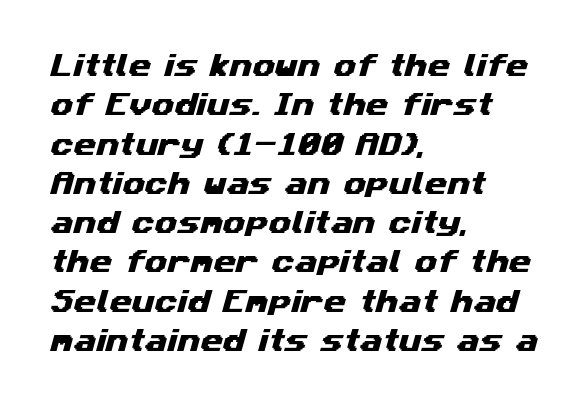
Bare-footed words on every line. There is no visible air inserted between adjacent glyphs. One-word summary of the alignment: left. Baseline-to-baseline distance is the conventional proportion of letter height.
